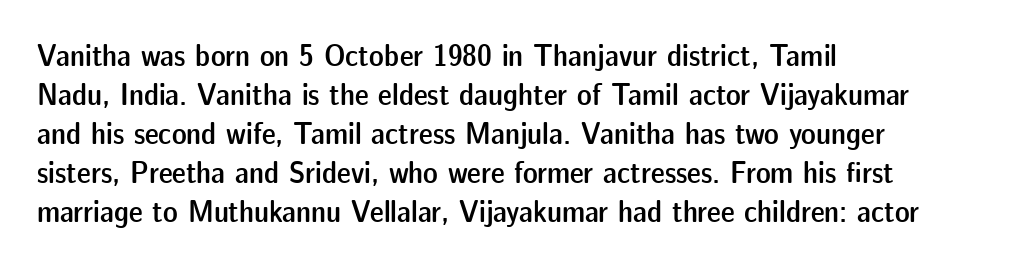
{"serif": "no", "italic": "no", "bold": "semi", "weight": "semibold", "width": "normal", "stroke_contrast": "low", "x_height": "medium", "monospaced": "no", "underline": "no", "align": "left", "line_spacing": "normal", "line_spacing_ratio": 1.26, "letter_spacing": "normal", "letter_spacing_em": 0.0, "glyph_px": 31}
